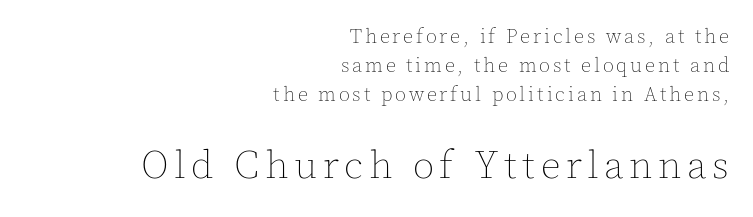
Compared with typical paragraphs, the rows here are spaced about the same. Horizontally, the lines are justified to the trailing edge only. The passage shown is not bold in any degree. Underlining? Definitely not there. A roman cut, with each character standing at attention. The passage shown is typed in a proportional face where columns would drift.
